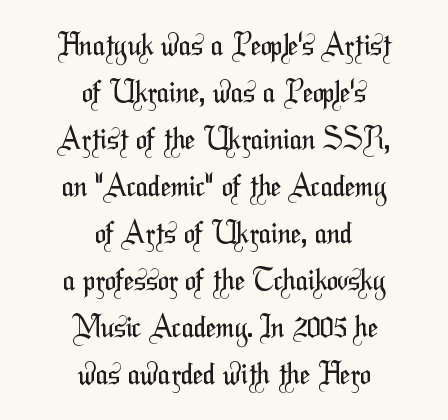
Nothing sits at the stroke ends, so this counts as sans-serif. Does extra space separate the letters? No, they use regular spacing. These lines are centered, leaving both edges ragged. Here the designer chose a conventional face with non-uniform glyph widths.
